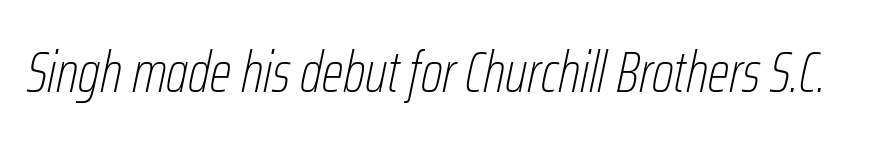
The image shows 57 px thin, condensed type, italic (leaning right); set normal letter spacing, not underlined; low stroke contrast and a medium x-height.
